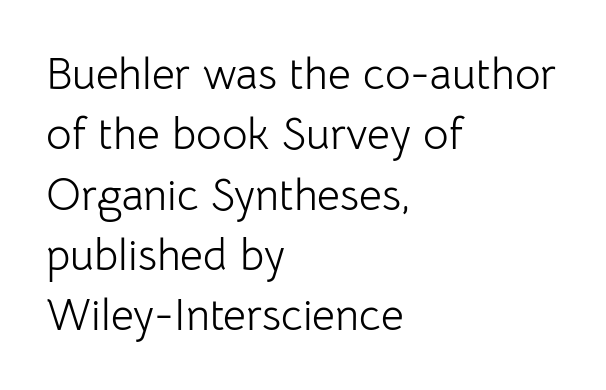
How are the letters spaced? Ordinarily, with no added tracking. The type sits square on the baseline with zero lean. The letters advance in unequal steps, a hallmark of proportional type. Glance below the letters and you will spot only blank space. These glyphs show unthickened strokes, regular width or finer.
